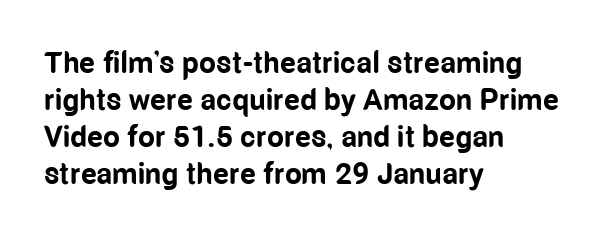
The image shows 30 px bold, condensed sans-serif type, upright; set left-aligned, line spacing 1.23x, normal letter spacing, not underlined; low stroke contrast and a medium x-height.
